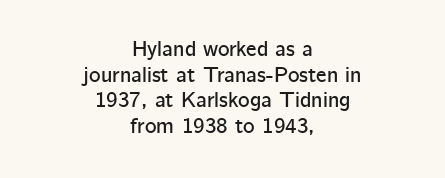
Q: Is the text italic (slanted)? A: No, it is upright.
Q: Is the text underlined? A: No.
Q: How is the paragraph aligned? A: Centered.
Q: Is the spacing between letters normal or unusually wide? A: Normal.
